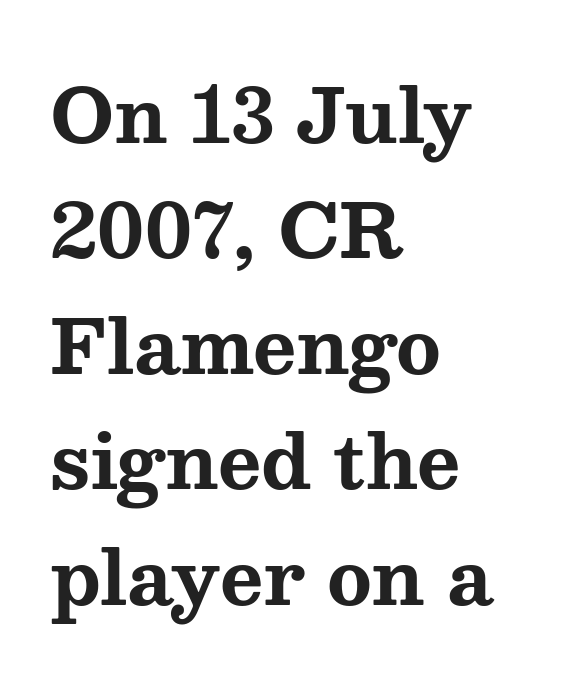
{"serif": "yes", "italic": "no", "bold": "yes", "weight": "bold", "width": "wide", "stroke_contrast": "medium", "x_height": "medium", "monospaced": "no", "underline": "no", "align": "left", "line_spacing": "normal", "line_spacing_ratio": 1.56, "letter_spacing": "normal", "letter_spacing_em": 0.0, "glyph_px": 74}
